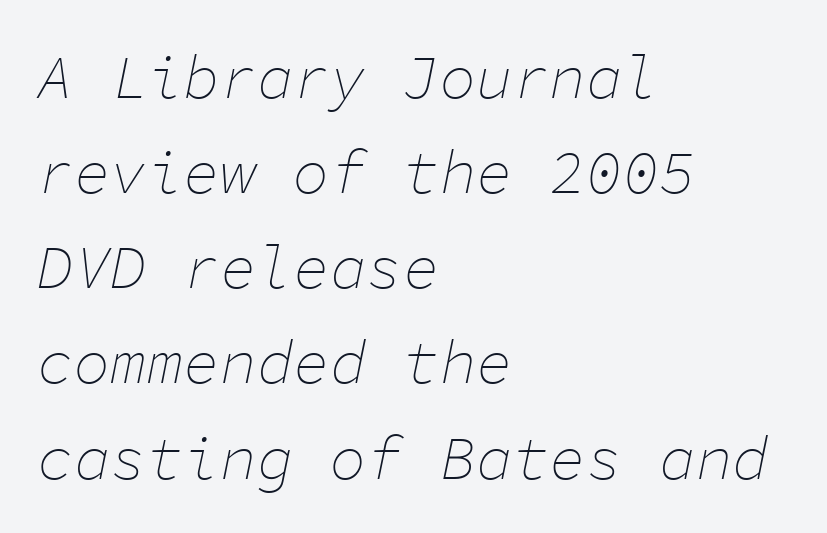
The image shows 61 px thin type, italic (leaning right), monospaced; set left-aligned, normal line spacing (1.56x), normal letter spacing, not underlined; low stroke contrast and a medium x-height.
